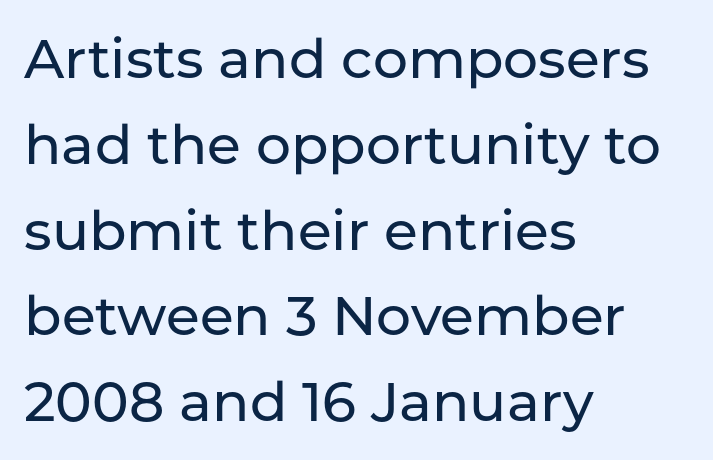
Q: Is the text italic (slanted)? A: No, it is upright.
Q: Is the typeface a serif or a sans-serif typeface? A: Sans-serif.
Q: Is the text underlined? A: No.
Q: How is the paragraph aligned? A: Left-aligned.
Q: Is the spacing between letters normal or unusually wide? A: Normal.
Q: Is the spacing between lines tight, normal or loose? A: Normal.
Q: Width (condensed, normal, or wide)? A: Normal.
Q: Stroke contrast? A: Low.
Q: x-height? A: Medium.
Q: Monospaced? A: No.
